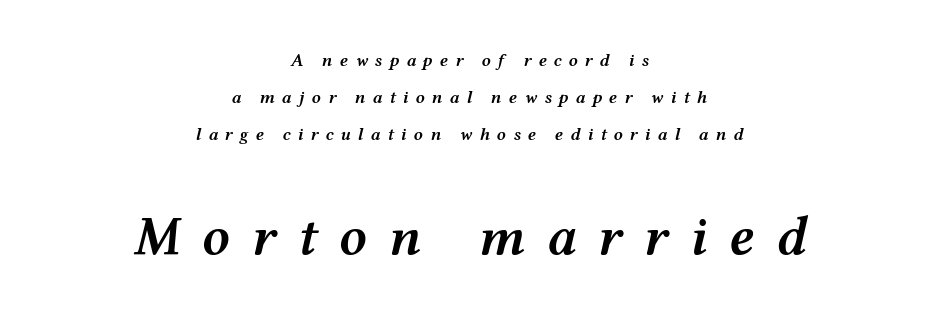
Q: Is the text bold? A: Semi-bold.
Q: Is the text italic (slanted)? A: Yes, it leans right by about 12 degrees.
Q: Is the text underlined? A: No.
Q: How is the paragraph aligned? A: Centered.
Q: Is the spacing between letters normal or unusually wide? A: Unusually wide.
Q: Is the spacing between lines tight, normal or loose? A: Loose.
Q: Which block of text is set in a larger size, the first (top) or the second (bottom)? A: The second (bottom) one.
Q: Width (condensed, normal, or wide)? A: Wide.
Q: Stroke contrast? A: Medium.
Q: x-height? A: Medium.
Q: Monospaced? A: No.
